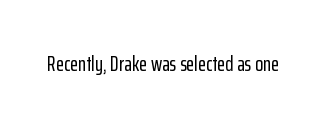
The image shows 21 px text type, upright; set normal letter spacing, not underlined.
